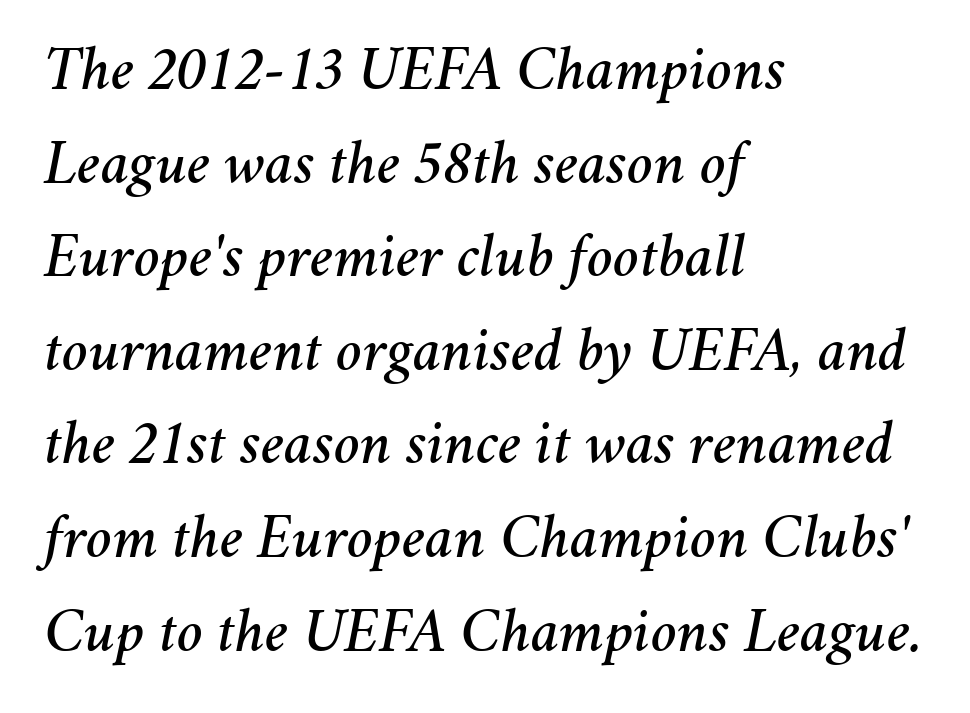
Q: Is the text italic (slanted)? A: Yes, it leans right by about 11 degrees.
Q: Is the text underlined? A: No.
Q: How is the paragraph aligned? A: Left-aligned.
Q: Is the spacing between letters normal or unusually wide? A: Normal.
Q: Is the spacing between lines tight, normal or loose? A: Normal.
Q: Width (condensed, normal, or wide)? A: Normal.
Q: Stroke contrast? A: Medium.
Q: x-height? A: Medium.
Q: Monospaced? A: No.
